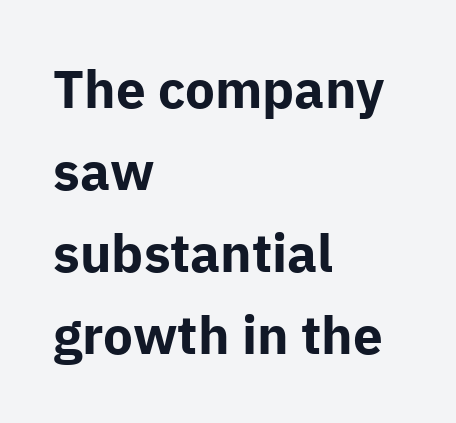
Q: Is the text bold? A: Yes.
Q: Is the text italic (slanted)? A: No, it is upright.
Q: Is the typeface a serif or a sans-serif typeface? A: Sans-serif.
Q: Is the text underlined? A: No.
Q: How is the paragraph aligned? A: Left-aligned.
Q: Is the spacing between letters normal or unusually wide? A: Normal.
Q: Is the spacing between lines tight, normal or loose? A: Normal.
Q: Width (condensed, normal, or wide)? A: Normal.
Q: Stroke contrast? A: Low.
Q: x-height? A: Medium.
Q: Monospaced? A: No.
